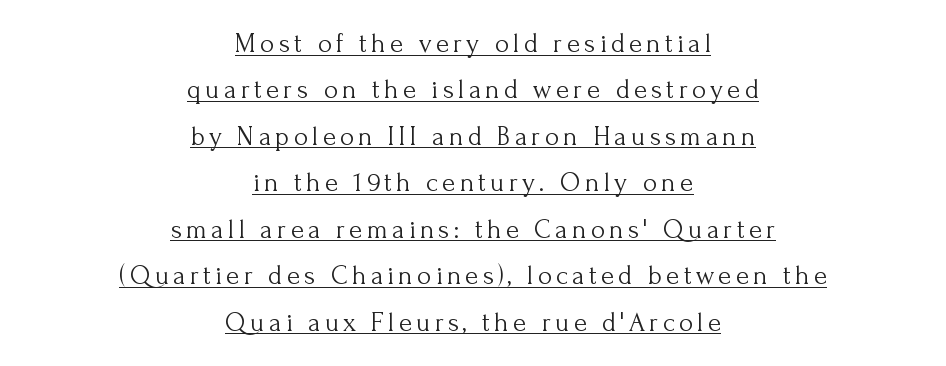
Q: Is the text bold? A: No.
Q: Is the text italic (slanted)? A: No, it is upright.
Q: Is the text underlined? A: Yes.
Q: How is the paragraph aligned? A: Centered.
